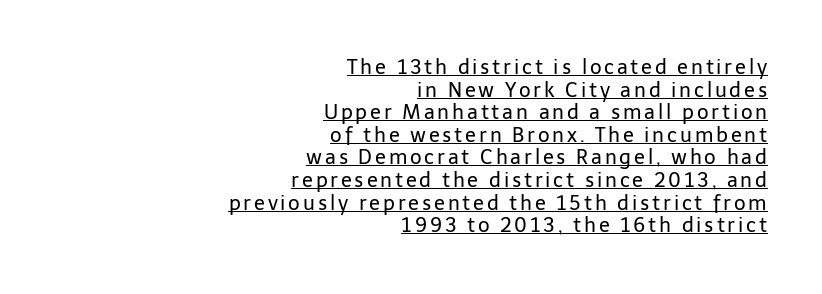
Every word sits above its own underline. This sample uses an upright cut, with every glyph sitting square on the baseline. Typeset ragged left — the right edge is the straight one. The letterforms sit at book weight or below.
